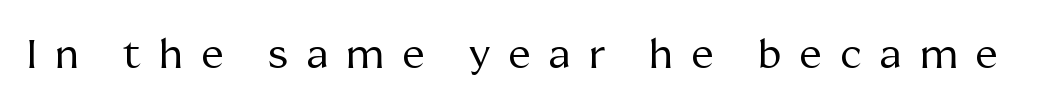
{"serif": "yes", "italic": "no", "bold": "no", "weight": "regular", "width": "normal", "stroke_contrast": "medium", "x_height": "medium", "monospaced": "no", "underline": "no", "letter_spacing": "wide", "letter_spacing_em": 0.44, "glyph_px": 41}
